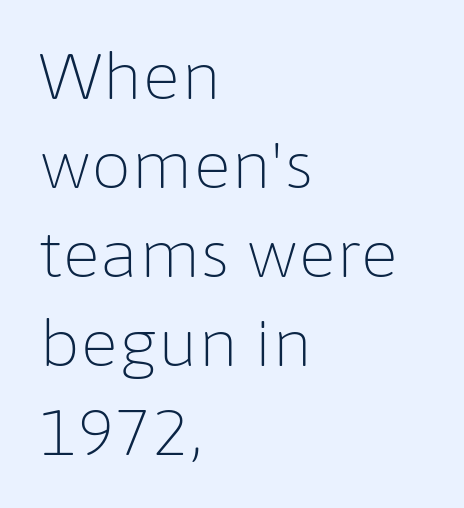
The image shows 64 px light sans-serif type, upright; set left-aligned, normal line spacing (1.39x), normal letter spacing, not underlined; low stroke contrast and a medium x-height.
